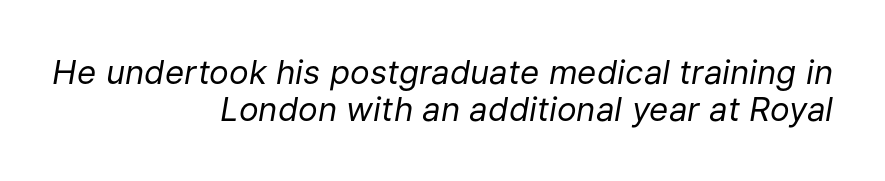
The image shows 33 px regular-weight type, italic (leaning right); set right-aligned, tight line spacing (1.12x), normal letter spacing, not underlined; low stroke contrast and a medium x-height.
